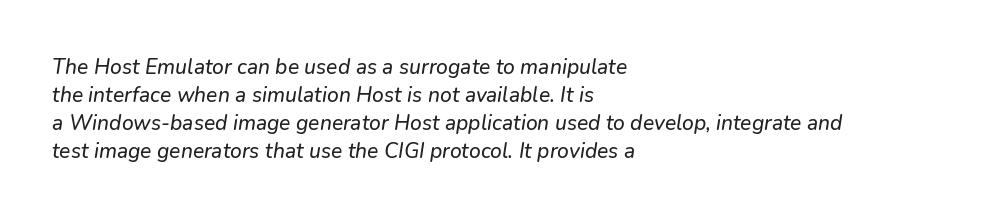
Q: Is the text italic (slanted)? A: Yes, it leans right by about 9 degrees.
Q: Is the text underlined? A: No.
Q: How is the paragraph aligned? A: Left-aligned.
Q: Is the spacing between letters normal or unusually wide? A: Normal.
Q: Is the spacing between lines tight, normal or loose? A: Normal.
